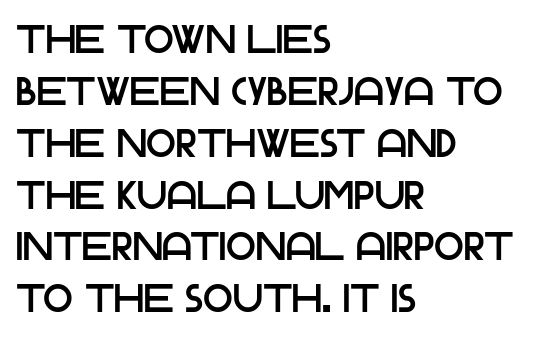
Q: Is the text italic (slanted)? A: No, it is upright.
Q: Is the typeface a serif or a sans-serif typeface? A: Sans-serif.
Q: Is the text underlined? A: No.
Q: How is the paragraph aligned? A: Left-aligned.
Q: Is the spacing between letters normal or unusually wide? A: Normal.
Q: Is the spacing between lines tight, normal or loose? A: Normal.
Q: Width (condensed, normal, or wide)? A: Normal.
Q: Stroke contrast? A: Low.
Q: x-height? A: Large.
Q: Monospaced? A: No.
